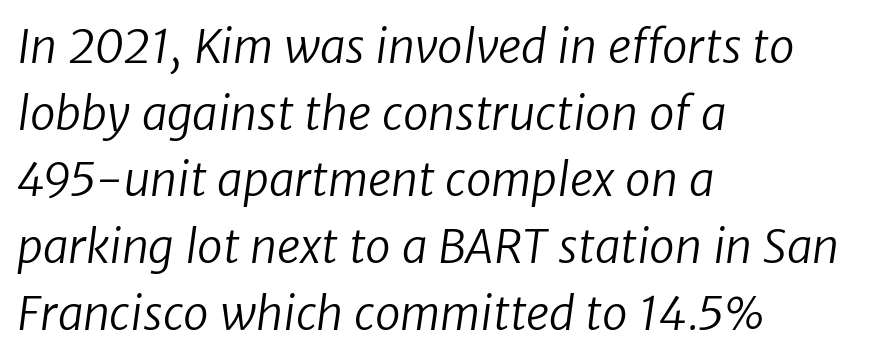
Q: Is the text bold? A: No.
Q: Is the typeface a serif or a sans-serif typeface? A: Sans-serif.
Q: Is the text underlined? A: No.
Q: How is the paragraph aligned? A: Left-aligned.
Q: Is the spacing between letters normal or unusually wide? A: Normal.
Q: Is the spacing between lines tight, normal or loose? A: Normal.
Q: Width (condensed, normal, or wide)? A: Normal.
Q: Stroke contrast? A: Low.
Q: x-height? A: Medium.
Q: Monospaced? A: No.
